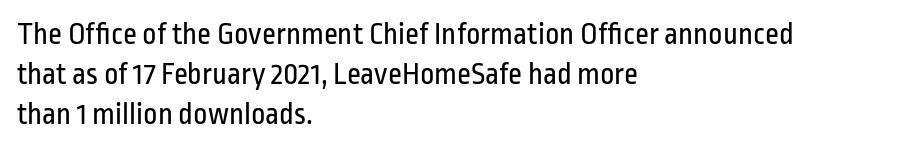
Q: Is the text bold? A: No.
Q: Is the text italic (slanted)? A: No, it is upright.
Q: Is the typeface a serif or a sans-serif typeface? A: Sans-serif.
Q: Is the text underlined? A: No.
Q: How is the paragraph aligned? A: Left-aligned.
Q: Is the spacing between letters normal or unusually wide? A: Normal.
Q: Is the spacing between lines tight, normal or loose? A: Normal.
Q: Width (condensed, normal, or wide)? A: Condensed.
Q: Stroke contrast? A: Low.
Q: x-height? A: Medium.
Q: Monospaced? A: No.
